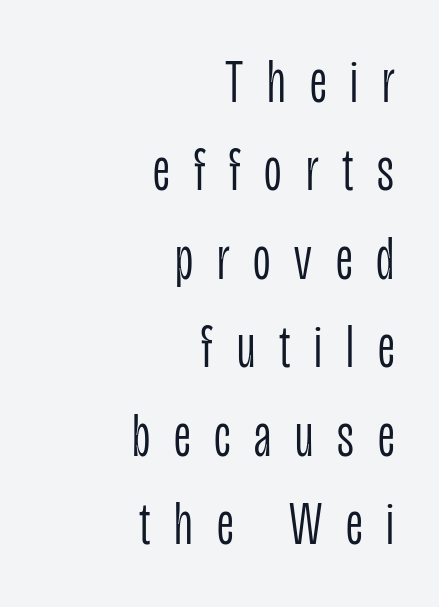
{"serif": "no", "italic": "no", "bold": "no", "weight": "light", "width": "condensed", "stroke_contrast": "low", "x_height": "large", "monospaced": "no", "underline": "no", "align": "right", "line_spacing": "normal", "line_spacing_ratio": 1.45, "letter_spacing": "wide", "letter_spacing_em": 0.39, "glyph_px": 61}
